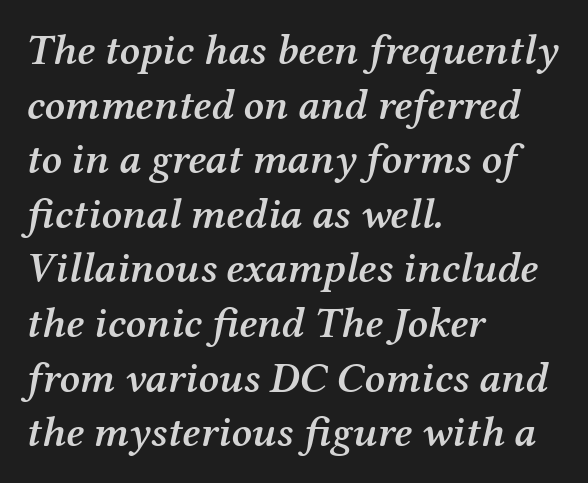
Stroke terminals: seriffed. Proportional: the letters do not fall into vertical columns. Observe the ordinary spacing: letters are neighbours, not strangers. The string is rendered with underlining switched off.
